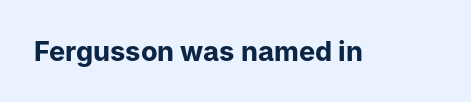
The image shows 27 px bold type, upright; set normal letter spacing, not underlined.
